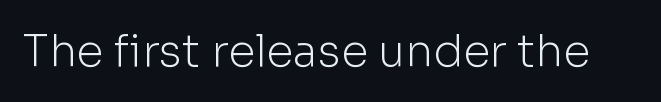
{"serif": "no", "italic": "no", "bold": "no", "weight": "light", "width": "normal", "stroke_contrast": "low", "x_height": "medium", "monospaced": "no", "underline": "no", "letter_spacing": "normal", "letter_spacing_em": 0.0, "glyph_px": 44}
